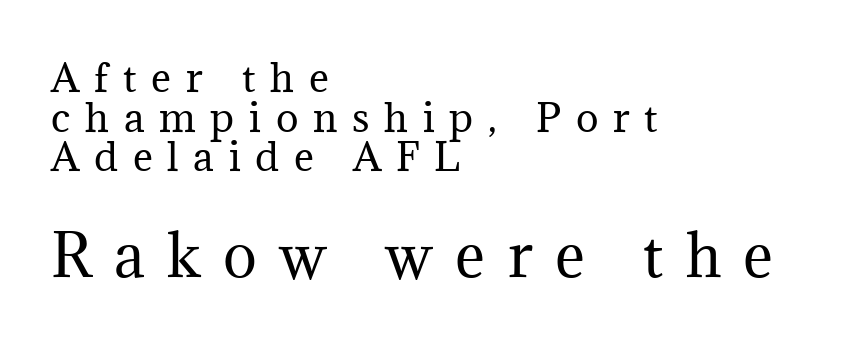
{"serif": "yes", "italic": "no", "bold": "no", "weight": "regular", "width": "normal", "stroke_contrast": "medium", "x_height": "medium", "monospaced": "no", "underline": "no", "align": "left", "line_spacing": "tight", "line_spacing_ratio": 1.04, "letter_spacing": "wide", "letter_spacing_em": 0.39, "larger_block": "second", "size_ratio": 1.5, "glyph_px": 57}
